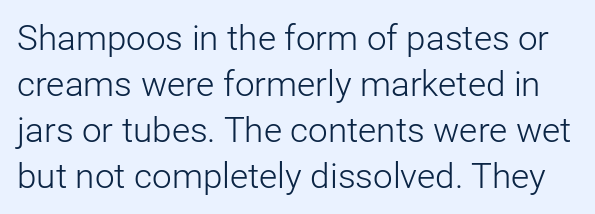
Q: Is the text bold? A: No.
Q: Is the text italic (slanted)? A: No, it is upright.
Q: Is the typeface a serif or a sans-serif typeface? A: Sans-serif.
Q: Is the text underlined? A: No.
Q: Is the spacing between letters normal or unusually wide? A: Normal.
Q: Is the spacing between lines tight, normal or loose? A: Normal.
Q: Width (condensed, normal, or wide)? A: Normal.
Q: Stroke contrast? A: Low.
Q: x-height? A: Medium.
Q: Monospaced? A: No.
